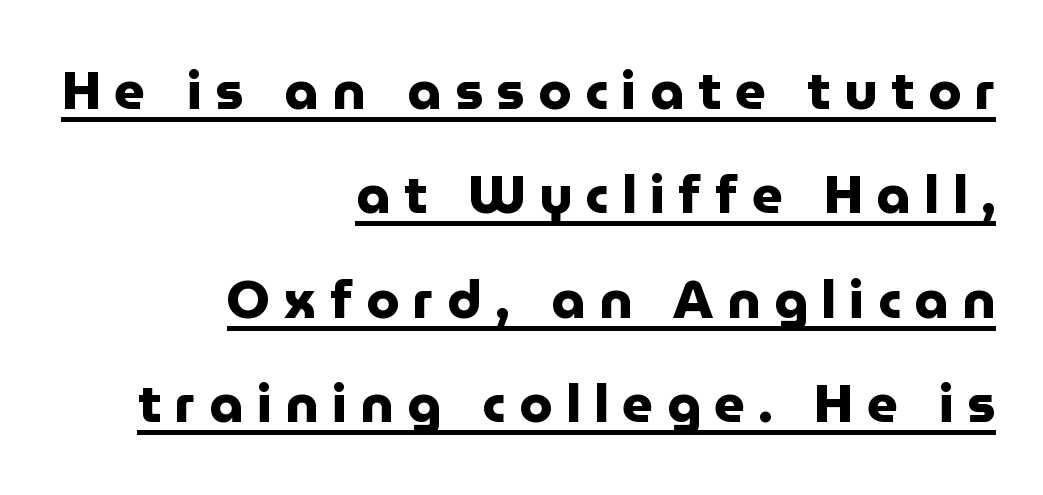
Q: Is the text bold? A: Yes.
Q: Is the text italic (slanted)? A: No, it is upright.
Q: Is the typeface a serif or a sans-serif typeface? A: Sans-serif.
Q: Is the text underlined? A: Yes.
Q: How is the paragraph aligned? A: Right-aligned.
Q: Is the spacing between letters normal or unusually wide? A: Unusually wide.
Q: Is the spacing between lines tight, normal or loose? A: Loose.
Q: Width (condensed, normal, or wide)? A: Normal.
Q: Stroke contrast? A: Low.
Q: x-height? A: Medium.
Q: Monospaced? A: No.
